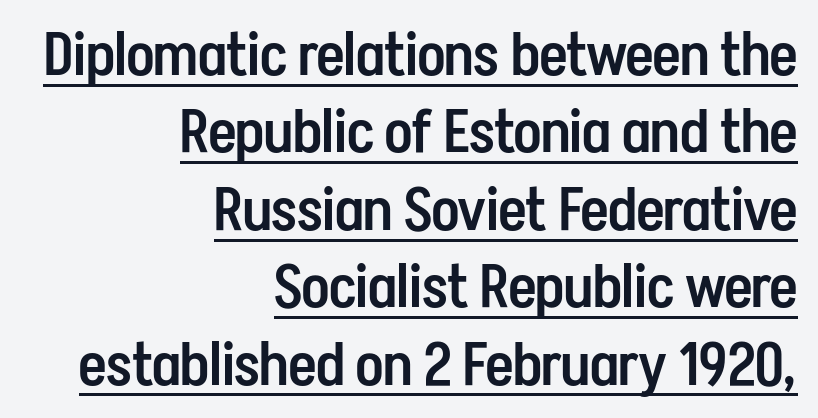
The image shows 60 px semibold, condensed sans-serif type, upright; set right-aligned, normal line spacing (1.29x), normal letter spacing, underlined; low stroke contrast and a medium x-height.
